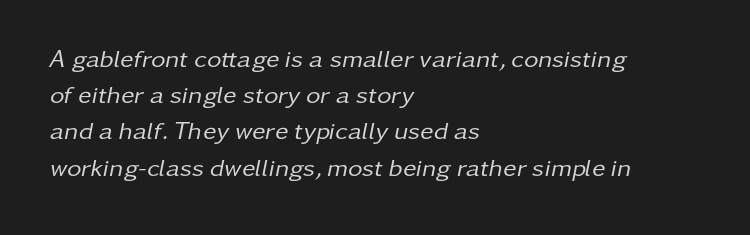
The type is set solid horizontally, with unmodified tracking. Horizontally, the lines are justified to the leading edge only. Just letters on the line, the space beneath them empty. Heft: none added — not bold.
